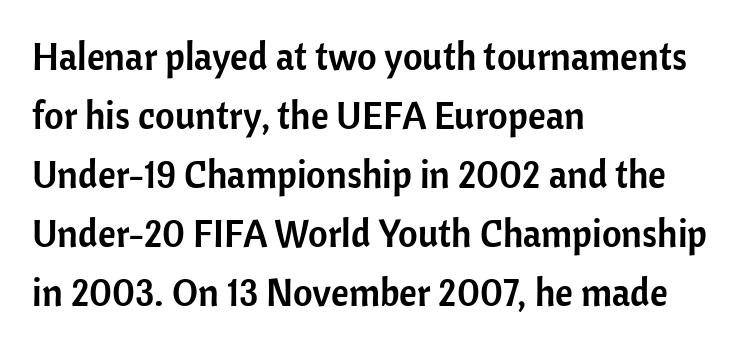
Posture: upright roman. Look at the tracking — it's just the regular setting, nothing added. A typesetter would call this leading conventional body-copy spacing. The passage shown is typed in a proportional face where columns would drift.
